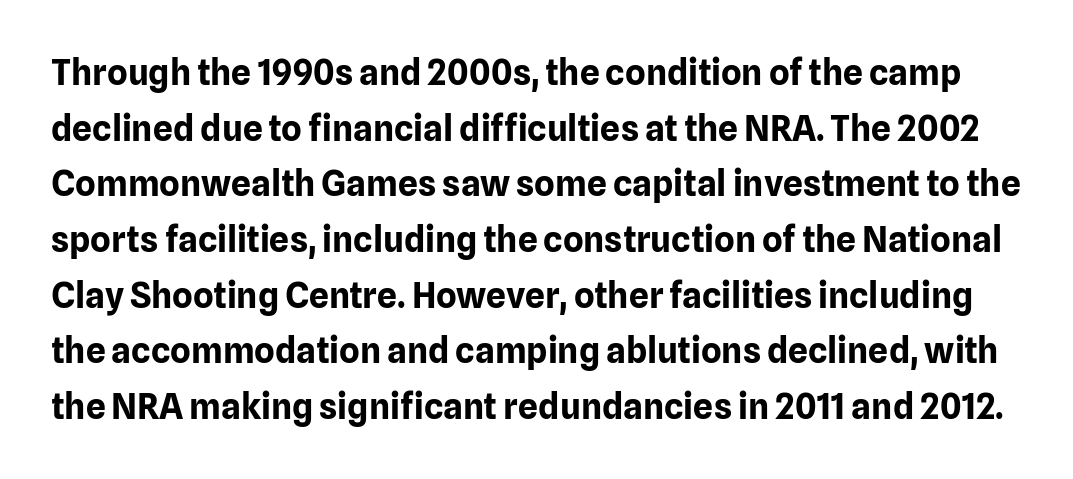
{"serif": "no", "italic": "no", "bold": "yes", "weight": "bold", "width": "normal", "stroke_contrast": "low", "x_height": "medium", "monospaced": "no", "underline": "no", "line_spacing": "normal", "line_spacing_ratio": 1.59, "letter_spacing": "normal", "letter_spacing_em": 0.0, "glyph_px": 35}
